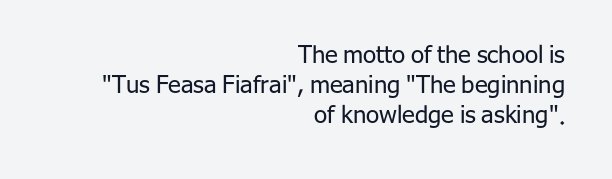
The strokes carry an ordinary text weight at most. The glyphs are unaccompanied by any horizontal stroke below them. The letters stand straight up with perfectly vertical stems. Words appear dense and cohesive because spacing is normal. A student would call this right alignment; a typographer would say flush right, rag left.
